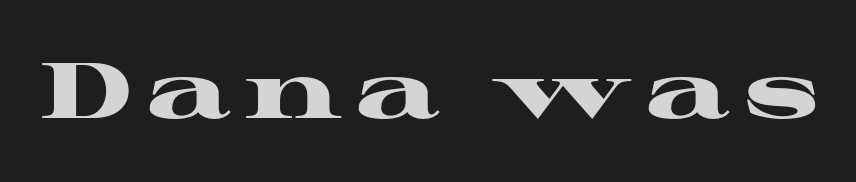
The image shows 79 px heavy, wide serif type, upright; set not underlined; high stroke contrast and a medium x-height.
